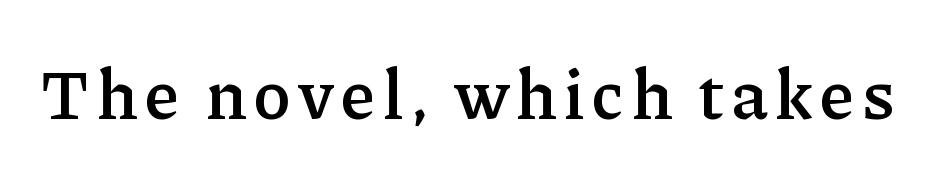
{"serif": "yes", "italic": "no", "bold": "semi", "weight": "semibold", "width": "normal", "stroke_contrast": "low", "x_height": "medium", "monospaced": "no", "underline": "no", "glyph_px": 70}
